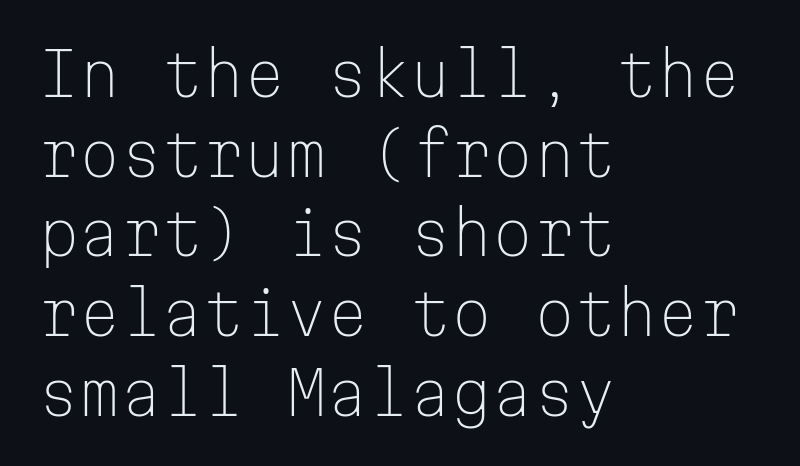
Every character sits straight up, as roman type does. The letterforms sit at book weight or below. The space between consecutive lines is moderate. How are the letters spaced? Ordinarily, with no added tracking.
